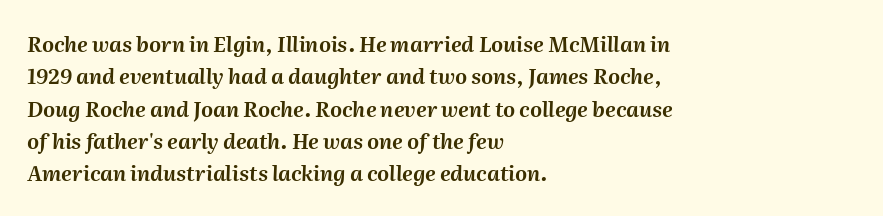
Q: Is the text italic (slanted)? A: Yes, it leans right by about 2 degrees.
Q: Is the text underlined? A: No.
Q: How is the paragraph aligned? A: Left-aligned.
Q: Is the spacing between letters normal or unusually wide? A: Normal.
Q: Is the spacing between lines tight, normal or loose? A: Normal.
